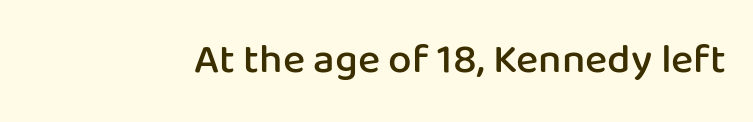
The typesetting leans somewhat heavy: a semibold. How are the letters spaced? Ordinarily, with no added tracking. These lines are rendered in a variable-pitch font. The gap between lines stays unmarked. Does the type have serifs? No, each stem ends abruptly.
